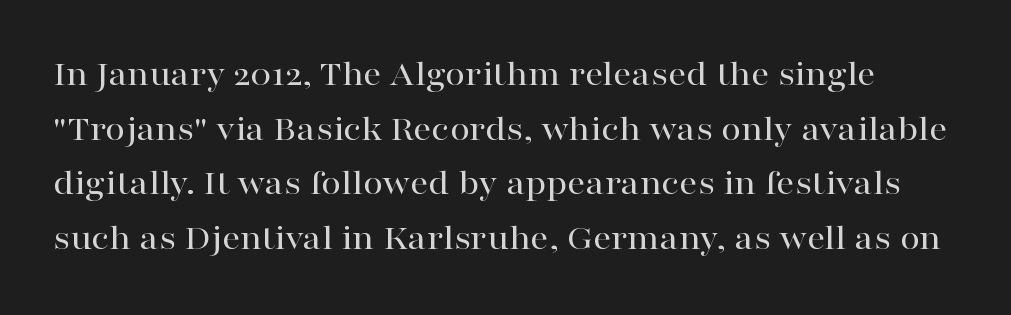
The image shows 36 px wide serif type, upright; set normal line spacing (1.52x), normal letter spacing, not underlined; high stroke contrast and a medium x-height.
